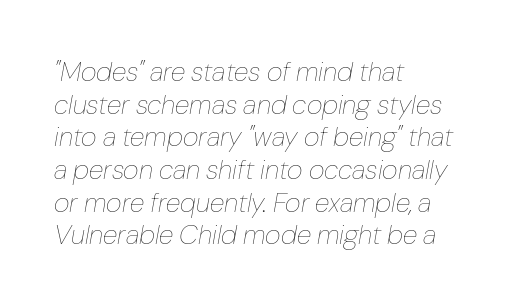
Designer's note — italics engaged. A typesetter would call this zero additional tracking. The passage shown is not bold in any degree. These lines stack with their left ends in a neat column. Clear beneath every line of the passage.
